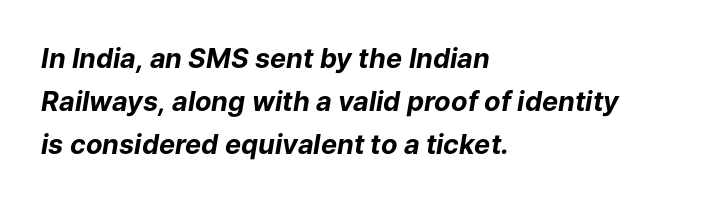
The image shows 27 px bold type, italic (leaning right); set left-aligned, normal line spacing (1.59x), normal letter spacing, not underlined.
